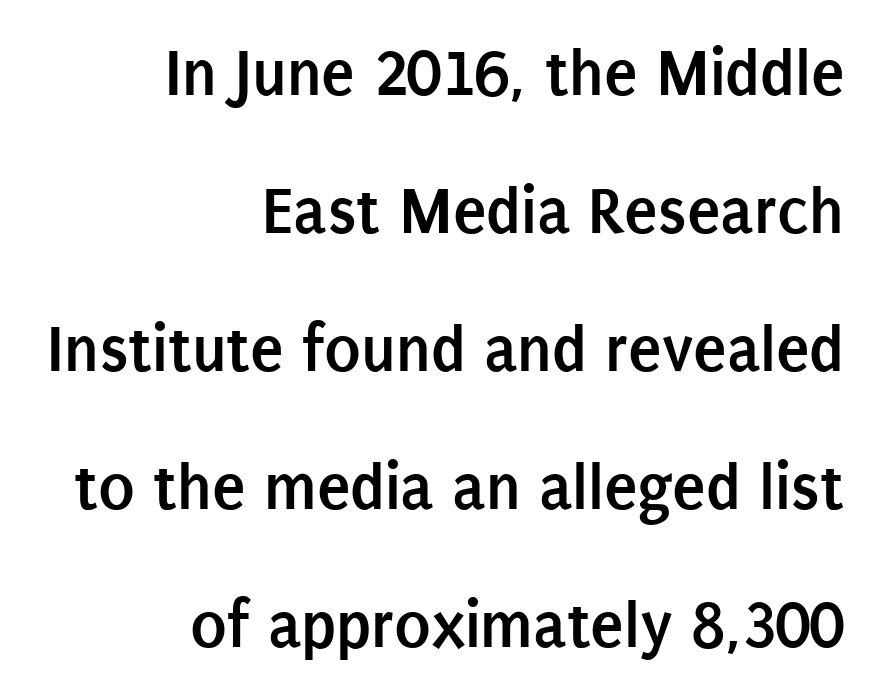
The image shows 68 px semibold, condensed sans-serif type, upright; set right-aligned, loose line spacing (2.03x), normal letter spacing, not underlined; low stroke contrast and a large x-height.
